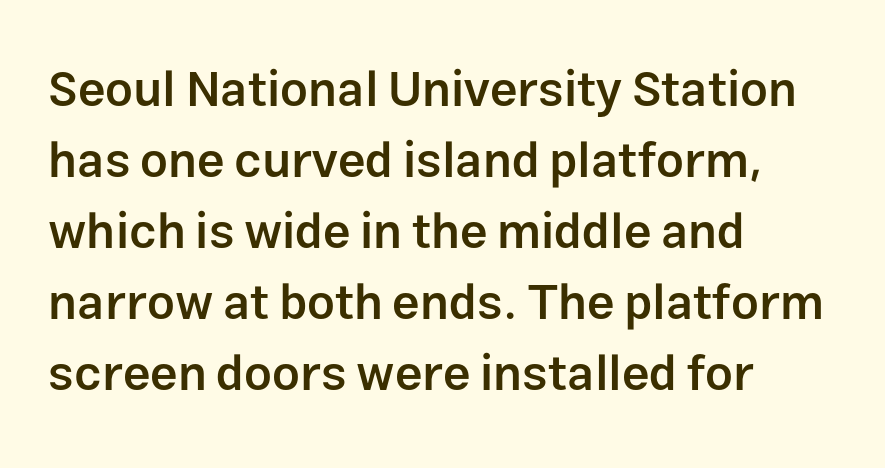
A typesetter would call this leading conventional body-copy spacing. The zone under the glyphs is completely vacant. Posture: upright roman. Does the weight exceed regular? Yes, but only to semibold. Does the type have serifs? No, each stem ends abruptly. The paragraph has a hard left edge and a soft right edge.
